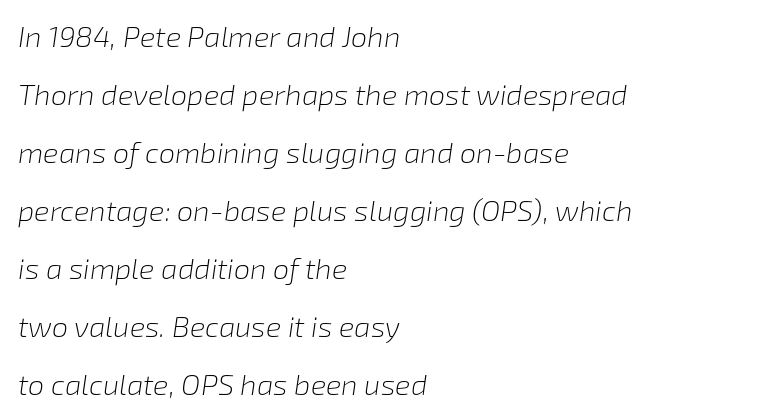
The image shows 29 px light type, italic (leaning right); set left-aligned, loose line spacing (2.0x), normal letter spacing, not underlined; low stroke contrast and a medium x-height.
